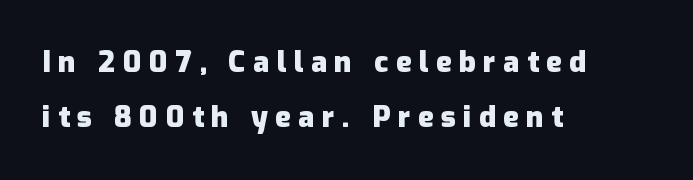
Q: Is the text bold? A: Yes.
Q: Is the text italic (slanted)? A: No, it is upright.
Q: Is the typeface a serif or a sans-serif typeface? A: Sans-serif.
Q: Is the text underlined? A: No.
Q: How is the paragraph aligned? A: Left-aligned.
Q: Is the spacing between letters normal or unusually wide? A: Unusually wide.
Q: Is the spacing between lines tight, normal or loose? A: Loose.
Q: Width (condensed, normal, or wide)? A: Normal.
Q: Stroke contrast? A: Low.
Q: x-height? A: Medium.
Q: Monospaced? A: No.
